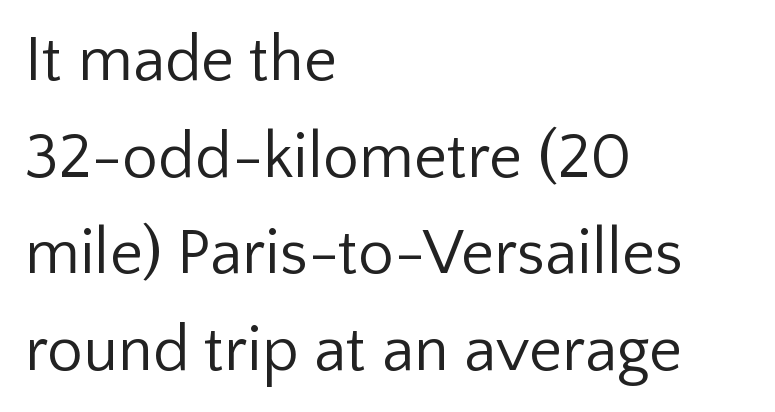
The image shows 64 px regular-weight sans-serif type, upright; set left-aligned, normal line spacing (1.51x), normal letter spacing, not underlined; low stroke contrast and a medium x-height.
